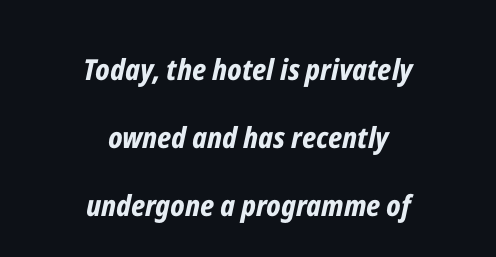
Q: Is the text bold? A: Yes.
Q: Is the text italic (slanted)? A: Yes, it leans right by about 12 degrees.
Q: Is the text underlined? A: No.
Q: How is the paragraph aligned? A: Centered.
Q: Is the spacing between letters normal or unusually wide? A: Normal.
Q: Is the spacing between lines tight, normal or loose? A: Loose.
Q: Width (condensed, normal, or wide)? A: Condensed.
Q: Stroke contrast? A: Low.
Q: x-height? A: Medium.
Q: Monospaced? A: No.
